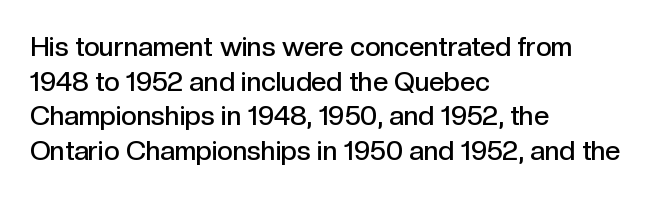
Set as a demibold, roughly 600 on the weight scale. The rendering anchors every line to the left-hand side. Tracking here is standard; glyphs follow each other at the usual distance. In terms of posture, this sample is upright. Each row of text sits above clean, open space.
